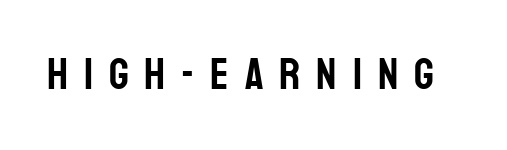
{"serif": "no", "italic": "no", "width": "condensed", "stroke_contrast": "low", "x_height": "large", "monospaced": "no", "underline": "no", "letter_spacing": "wide", "letter_spacing_em": 0.36, "glyph_px": 44}
